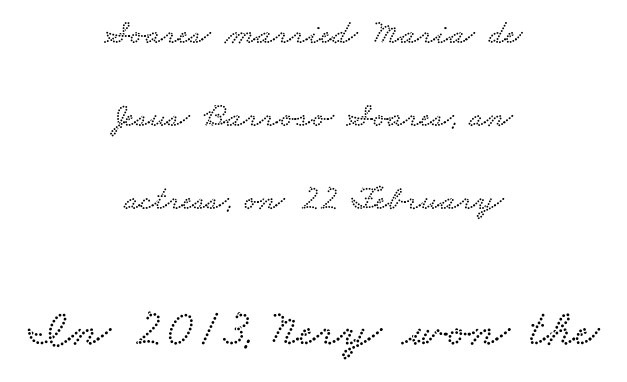
Q: Is the typeface a serif or a sans-serif typeface? A: Serif.
Q: Is the text underlined? A: No.
Q: How is the paragraph aligned? A: Centered.
Q: Is the spacing between letters normal or unusually wide? A: Normal.
Q: Is the spacing between lines tight, normal or loose? A: Loose.
Q: Which block of text is set in a larger size, the first (top) or the second (bottom)? A: The second (bottom) one.
Q: Width (condensed, normal, or wide)? A: Wide.
Q: Stroke contrast? A: Low.
Q: x-height? A: Small.
Q: Monospaced? A: No.
